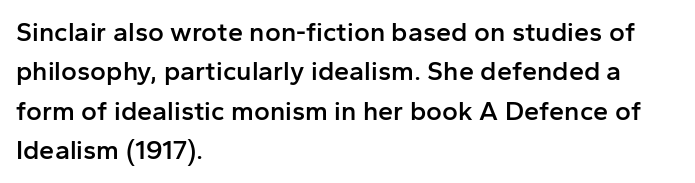
The line texture is even and compact thanks to regular tracking. The vertical gap from one line to the next is medium. It's the straight-up-and-down kind of type. I'd describe the lettering as semibold — firm but not a full bold. Layout note: lines flush left. Words float on clear page, feet unadorned.
